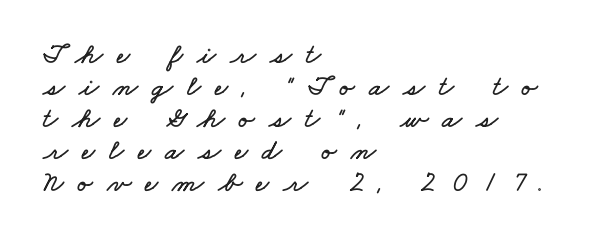
{"width": "wide", "stroke_contrast": "low", "x_height": "small", "monospaced": "no", "underline": "no", "align": "left", "line_spacing": "tight", "line_spacing_ratio": 1.1, "letter_spacing": "wide", "letter_spacing_em": 0.48, "glyph_px": 29}
